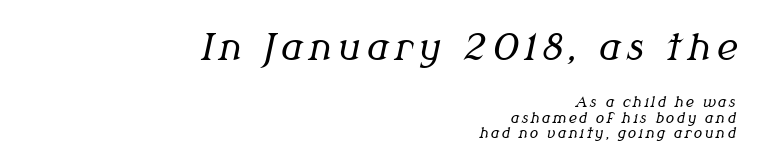
The image shows 36 px regular-weight serif type, italic (leaning right); set right-aligned, tight line spacing (1.1x), not underlined; the first (top) block is 2.57x larger; medium stroke contrast and a medium x-height.
